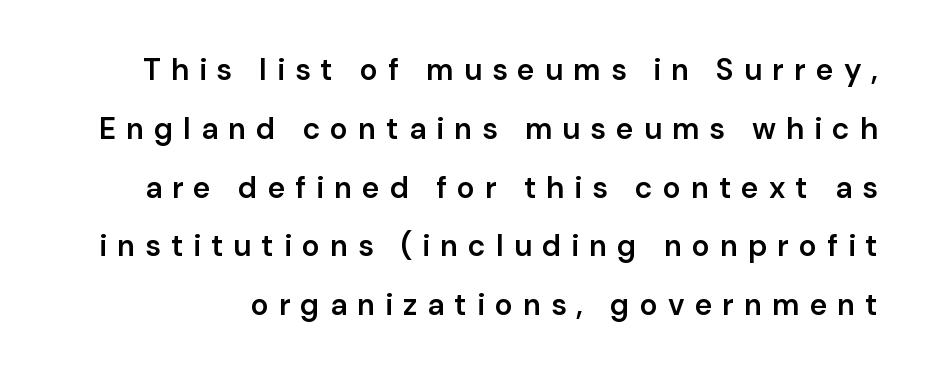
A fair bit of extra ink — the face is semibold, not bold. A typesetter would call this proportional, since set widths differ per character. Rows of type keep a wide berth in the vertical direction. Does the type have serifs? No, each stem ends abruptly.
